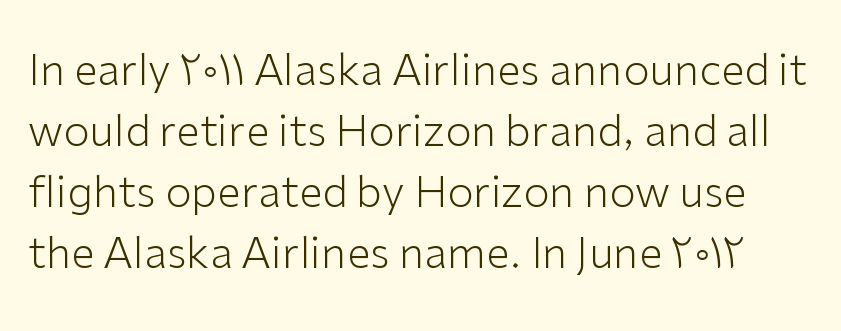
The image shows 43 px light sans-serif type, upright; set normal line spacing (1.42x), normal letter spacing, not underlined; low stroke contrast and a medium x-height.
